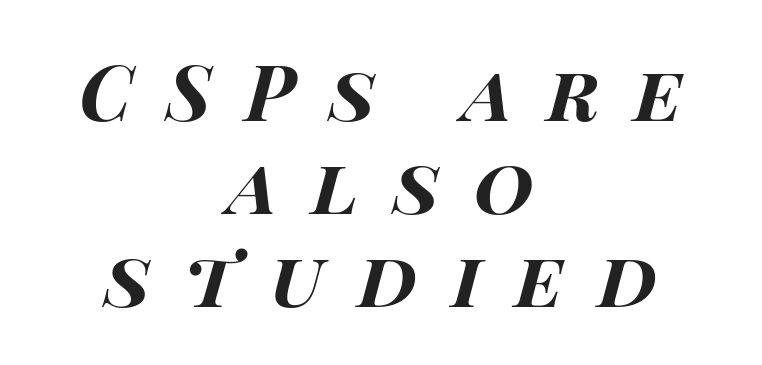
{"italic": "yes", "lean": "right", "slant_degrees": 15, "bold": "yes", "weight": "bold", "width": "wide", "stroke_contrast": "high", "x_height": "large", "monospaced": "no", "underline": "no", "align": "center", "line_spacing_ratio": 1.21, "letter_spacing": "wide", "letter_spacing_em": 0.44, "glyph_px": 77}
